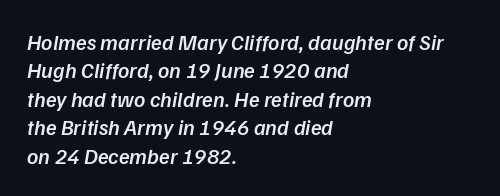
The image shows 22 px text type, italic (leaning right); set left-aligned, normal line spacing (1.29x), normal letter spacing, not underlined.
